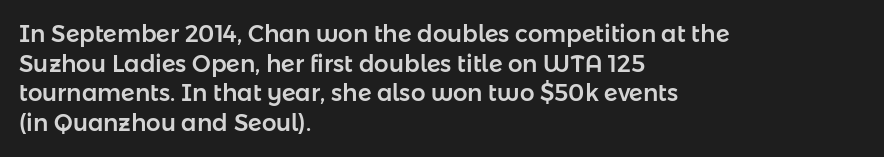
The image shows 23 px text type, upright; set left-aligned, normal line spacing (1.29x), normal letter spacing, not underlined.
